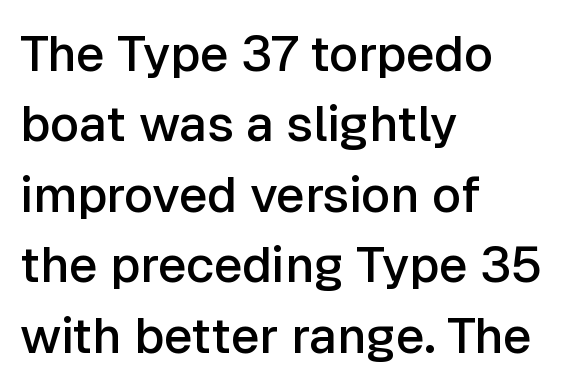
Words appear dense and cohesive because spacing is normal. A typesetter would call this leading conventional body-copy spacing. The passage shown is typed in a proportional face where columns would drift. Italic: no, the glyphs are upright roman. Moderately thickened strokes mark this as semibold type. I'd call this a sans setting — the letters go barefoot.
